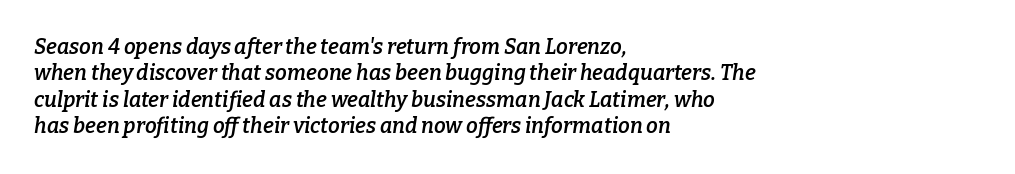
Default kerning and tracking; the words read as compact shapes. If you measured baseline to baseline, you'd find a middling distance. Reading down the block, your eye returns to a fixed left position each line. The whole block is typeset with a tilt.
